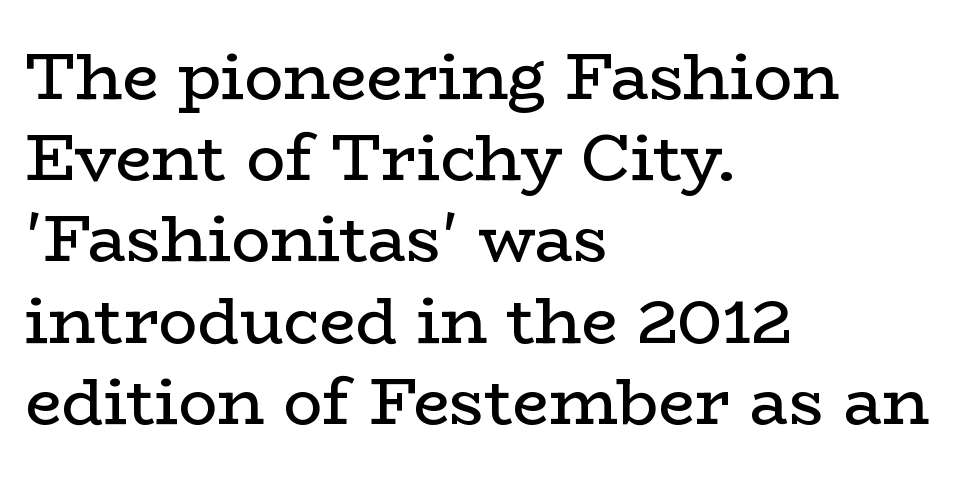
The image shows 65 px regular-weight, wide serif type, upright; set left-aligned, normal line spacing (1.25x), normal letter spacing, not underlined; low stroke contrast and a medium x-height.
